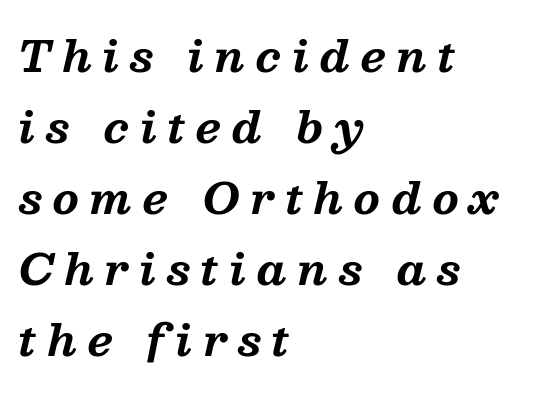
The image shows 42 px bold serif type, italic (leaning right); set left-aligned, normal line spacing (1.69x), unusually wide letter spacing (+0.26 em), not underlined; medium stroke contrast and a medium x-height.
